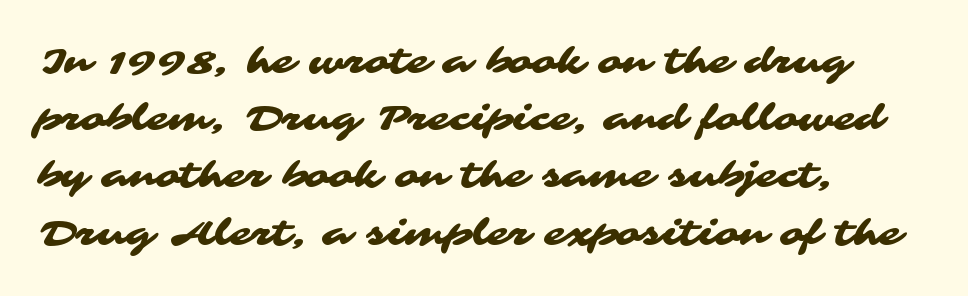
Line spacing here is normal. Every row of glyphs begins at an identical x-position on the left. Nobody drew a line under any word here. You can tell from the bare stems that sans-serif type was used. The face used here is rendered with its standard letterfit. Looks like regular typesetting: each glyph gets only the width it needs.
